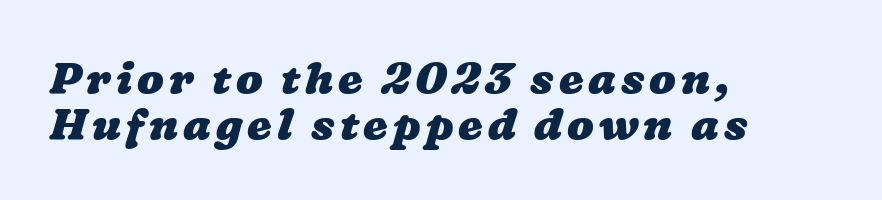
The image shows 44 px heavy, wide type; set left-aligned, tight line spacing (1.04x), not underlined; low stroke contrast and a medium x-height.
